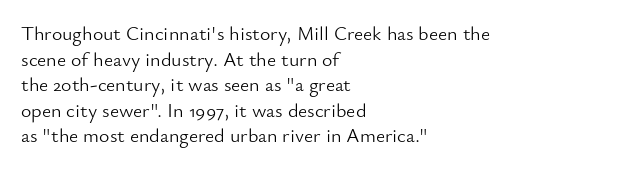
Q: Is the text bold? A: No.
Q: Is the text italic (slanted)? A: No, it is upright.
Q: Is the text underlined? A: No.
Q: How is the paragraph aligned? A: Left-aligned.
Q: Is the spacing between letters normal or unusually wide? A: Normal.
Q: Is the spacing between lines tight, normal or loose? A: Normal.
